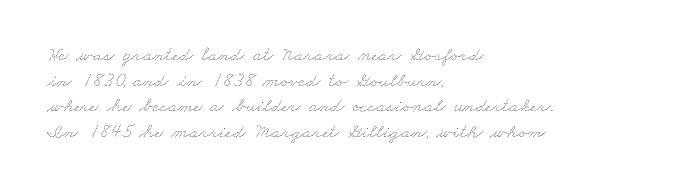
{"bold": "no", "underline": "no", "align": "left", "line_spacing": "normal", "line_spacing_ratio": 1.28, "letter_spacing": "normal", "letter_spacing_em": 0.0, "glyph_px": 20}
